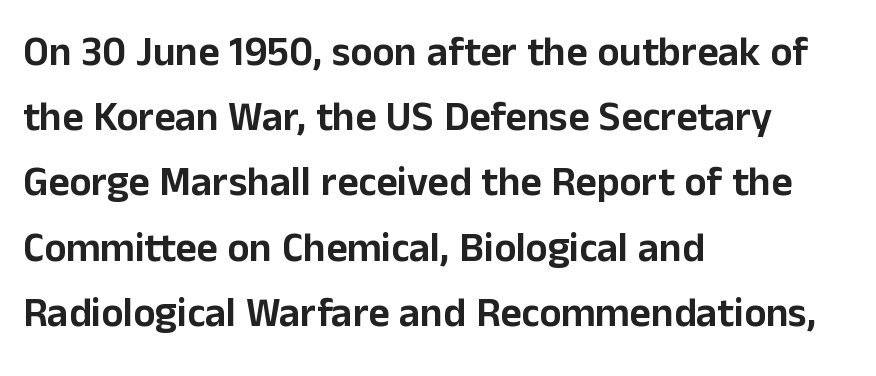
{"serif": "no", "italic": "no", "width": "normal", "stroke_contrast": "low", "x_height": "medium", "monospaced": "no", "underline": "no", "align": "left", "line_spacing": "normal", "line_spacing_ratio": 1.59, "letter_spacing": "normal", "letter_spacing_em": 0.0, "glyph_px": 41}
